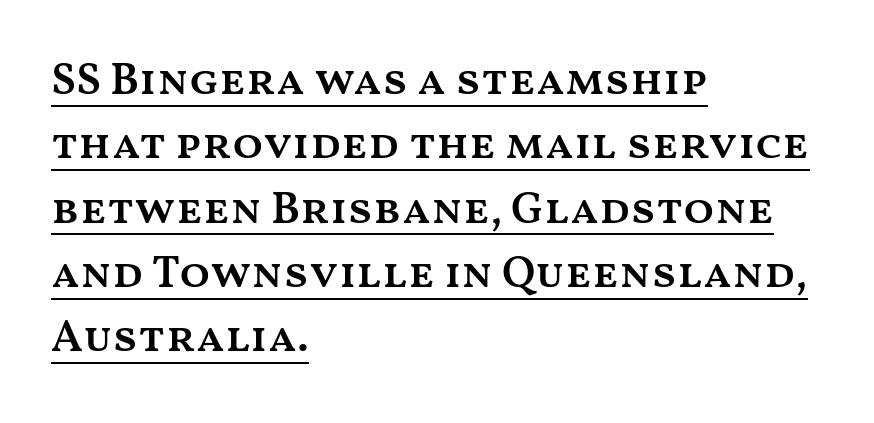
The image shows 45 px semibold, wide type, upright; set left-aligned, normal line spacing (1.43x), normal letter spacing, underlined; medium stroke contrast and a medium x-height.
